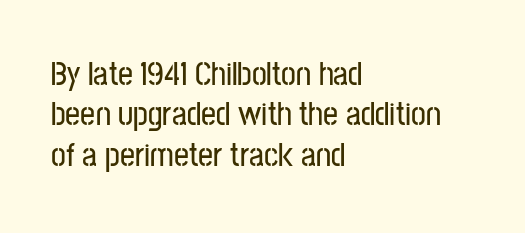
Compared with typical body copy, the letter spacing here is the same. A typesetter would label this face a sans. A roman cut, with each character standing at attention. Each letter keeps its own natural width here, so spacing adapts to shape. Clear beneath every line of the passage.
